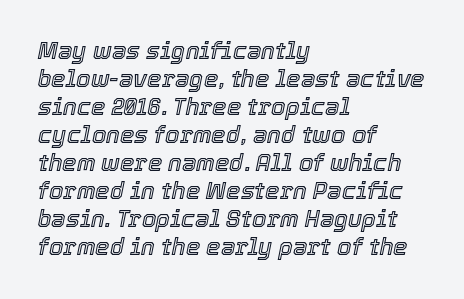
{"italic": "yes", "lean": "right", "slant_degrees": 12, "underline": "no", "align": "left", "line_spacing_ratio": 1.22, "letter_spacing": "normal", "letter_spacing_em": 0.0, "glyph_px": 23}
